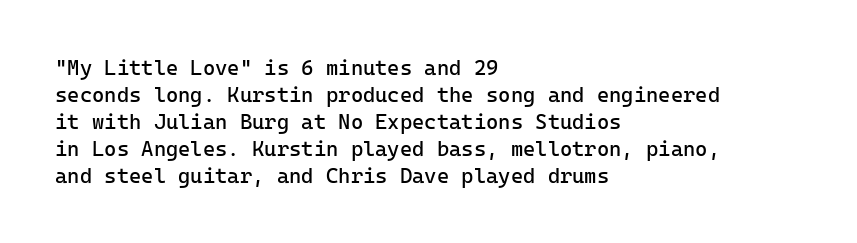
These lines keep a tight, regular rhythm from letter to letter. The rows are spaced the way most documents space them. Nothing heavy about these letters — not bold at all. A roman cut, with each character standing at attention. Check under the words: just untouched page. All the whitespace from short lines collects on the right.
